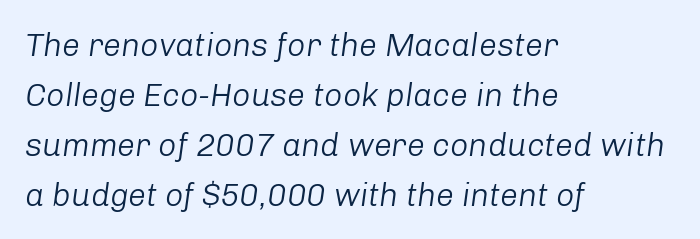
Q: Is the text bold? A: No.
Q: Is the text italic (slanted)? A: Yes, it leans right by about 8 degrees.
Q: Is the text underlined? A: No.
Q: How is the paragraph aligned? A: Left-aligned.
Q: Is the spacing between letters normal or unusually wide? A: Normal.
Q: Is the spacing between lines tight, normal or loose? A: Normal.
Q: Width (condensed, normal, or wide)? A: Normal.
Q: Stroke contrast? A: Low.
Q: x-height? A: Medium.
Q: Monospaced? A: No.
